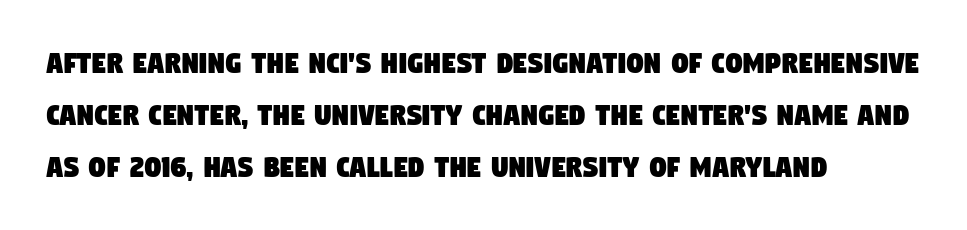
Each letter keeps its own natural width here, so spacing adapts to shape. Teacher's note: observe the even left margin — that is flush-left alignment. Vertically, the passage feels balanced, rows spaced as you'd expect. Words float on clear page, feet unadorned. Classification — sans serif. No extra tracking has been applied to these lines.
